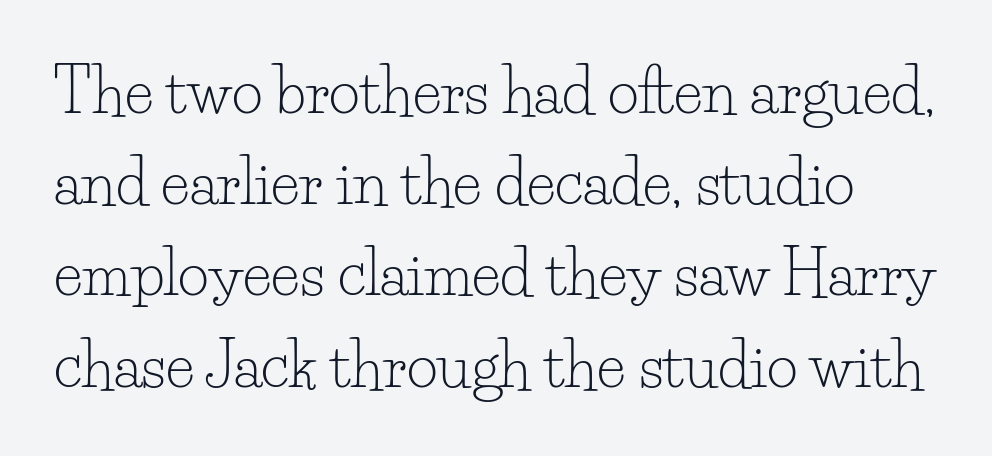
The image shows 60 px light serif type, upright; set normal line spacing (1.52x), normal letter spacing, not underlined; low stroke contrast and a small x-height.
